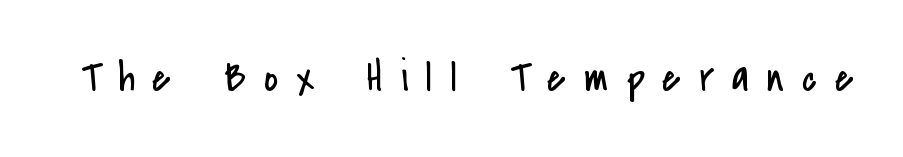
Honestly, there is no underline to notice here at all. What stands out about the letter spacing? Its width — letters are far apart. Rendered with straight, roman letterforms. The strokes are not fattened; the text isn't bold.
